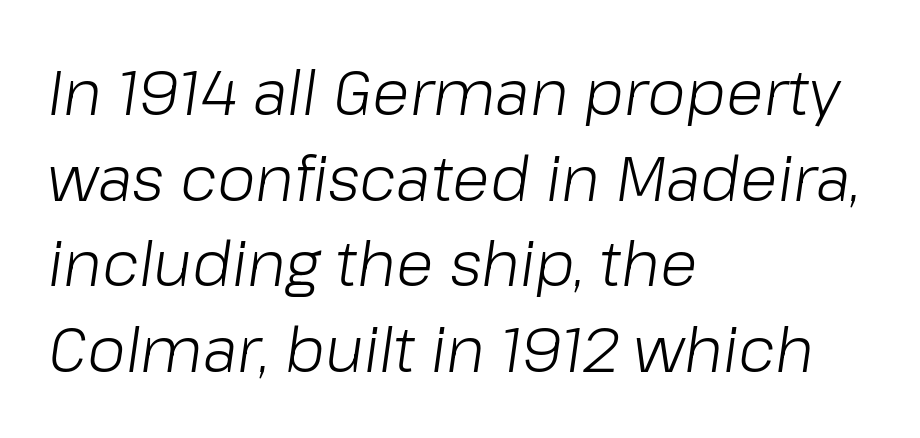
The image shows 62 px light type, italic (leaning right); set left-aligned, normal line spacing (1.38x), normal letter spacing, not underlined; low stroke contrast and a medium x-height.
